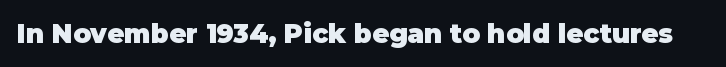
Q: Is the text bold? A: Yes.
Q: Is the text italic (slanted)? A: No, it is upright.
Q: Is the text underlined? A: No.
Q: Is the spacing between letters normal or unusually wide? A: Normal.
